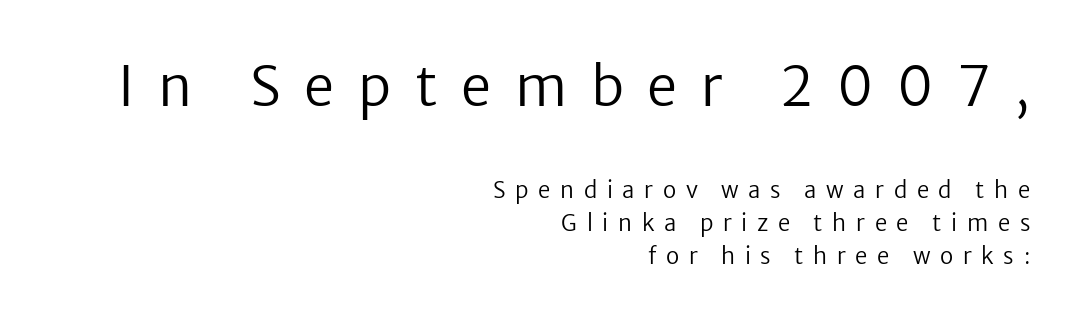
Caption: expanded tracking, letters set apart. Honestly, the row spacing looks completely unremarkable. Bare-footed words on every line. The passage shown is typed in a proportional face where columns would drift.
